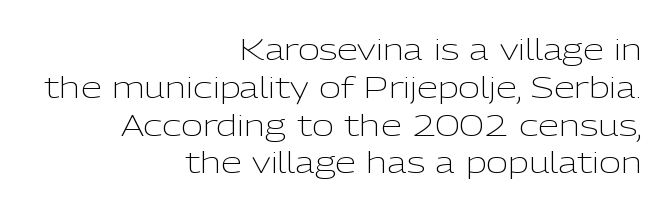
The image shows 30 px light sans-serif type, upright; set right-aligned, normal line spacing (1.26x), normal letter spacing, not underlined; low stroke contrast and a medium x-height.
